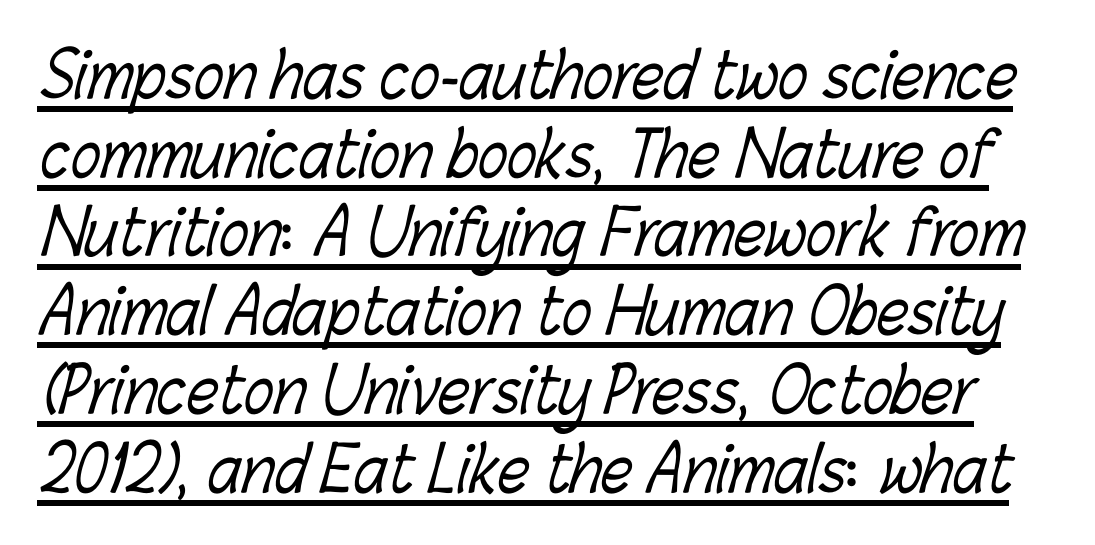
The image shows 62 px light, condensed type; set normal line spacing (1.27x), normal letter spacing, underlined; low stroke contrast and a medium x-height.
